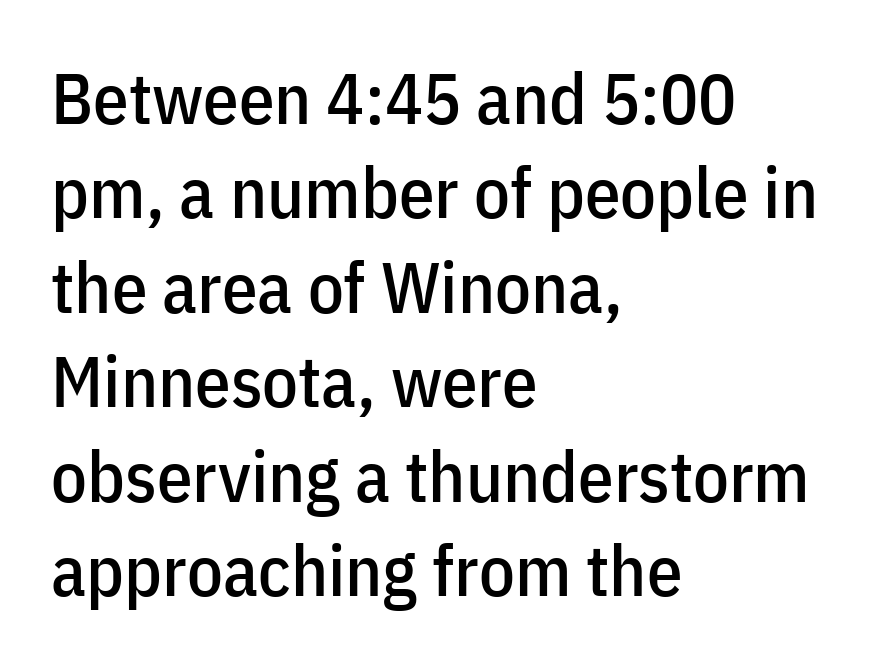
{"serif": "no", "italic": "no", "width": "condensed", "stroke_contrast": "low", "x_height": "medium", "monospaced": "no", "underline": "no", "align": "left", "line_spacing": "normal", "line_spacing_ratio": 1.33, "letter_spacing": "normal", "letter_spacing_em": 0.0, "glyph_px": 71}
